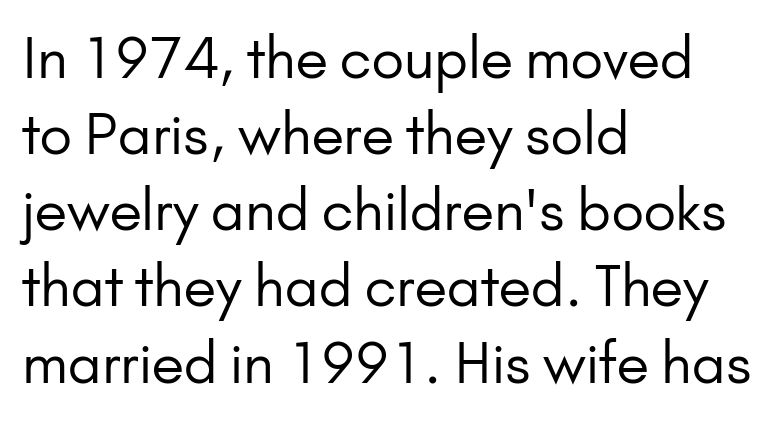
Reading down the column, the eye jumps a familiar distance to each next line. This sample uses an upright cut, with every glyph sitting square on the baseline. Just letters on the line, the space beneath them empty. The characters display no serif detailing; their extremities are plain.
